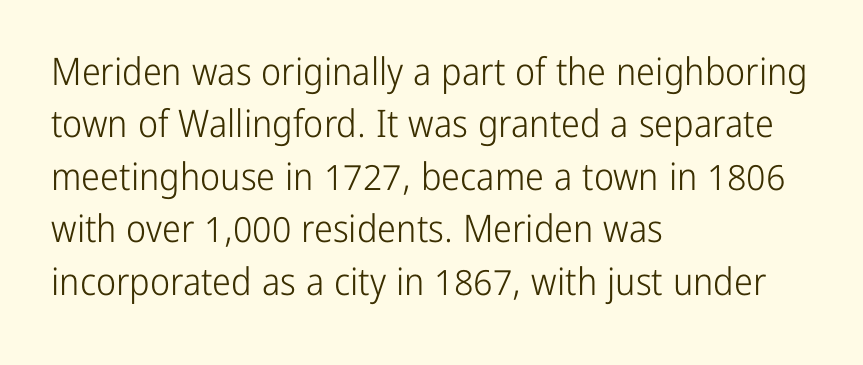
Q: Is the text bold? A: No.
Q: Is the text italic (slanted)? A: No, it is upright.
Q: Is the typeface a serif or a sans-serif typeface? A: Sans-serif.
Q: Is the text underlined? A: No.
Q: How is the paragraph aligned? A: Left-aligned.
Q: Is the spacing between letters normal or unusually wide? A: Normal.
Q: Is the spacing between lines tight, normal or loose? A: Normal.
Q: Width (condensed, normal, or wide)? A: Condensed.
Q: Stroke contrast? A: Low.
Q: x-height? A: Medium.
Q: Monospaced? A: No.
